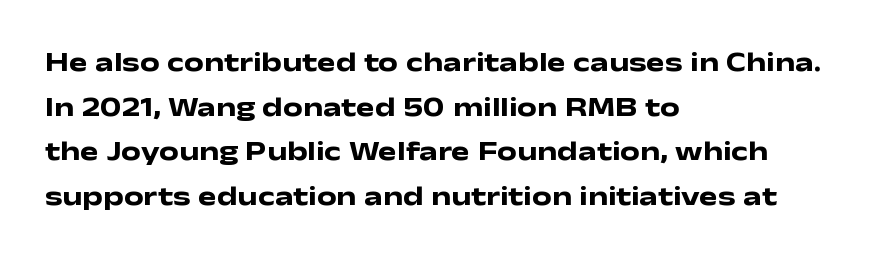
{"serif": "no", "italic": "no", "bold": "yes", "weight": "heavy", "width": "wide", "stroke_contrast": "low", "x_height": "medium", "monospaced": "no", "underline": "no", "align": "left", "line_spacing": "normal", "line_spacing_ratio": 1.59, "letter_spacing": "normal", "letter_spacing_em": 0.0, "glyph_px": 28}
